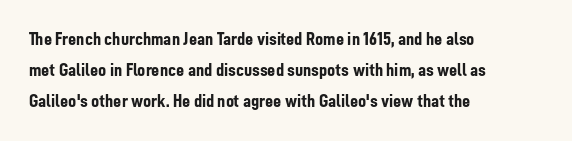
The image shows 20 px bold type, upright; set left-aligned, normal line spacing (1.54x), normal letter spacing, not underlined.
